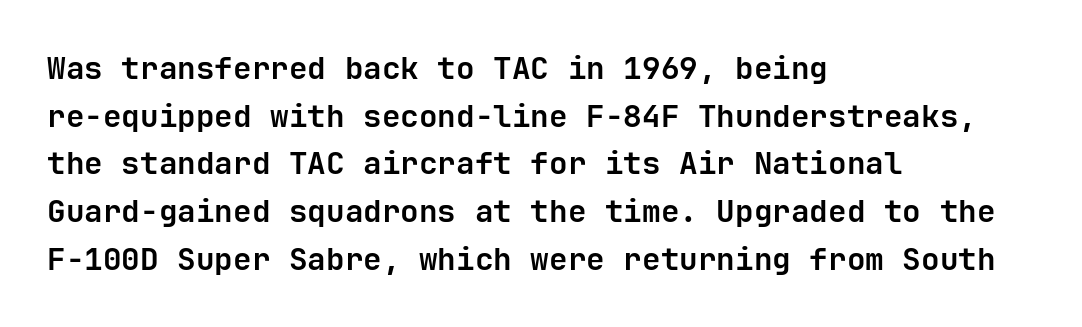
Q: Is the text bold? A: Yes.
Q: Is the text italic (slanted)? A: No, it is upright.
Q: Is the typeface a serif or a sans-serif typeface? A: Sans-serif.
Q: Is the text underlined? A: No.
Q: How is the paragraph aligned? A: Left-aligned.
Q: Is the spacing between letters normal or unusually wide? A: Normal.
Q: Is the spacing between lines tight, normal or loose? A: Normal.
Q: Width (condensed, normal, or wide)? A: Normal.
Q: Stroke contrast? A: Low.
Q: x-height? A: Medium.
Q: Monospaced? A: Yes.
